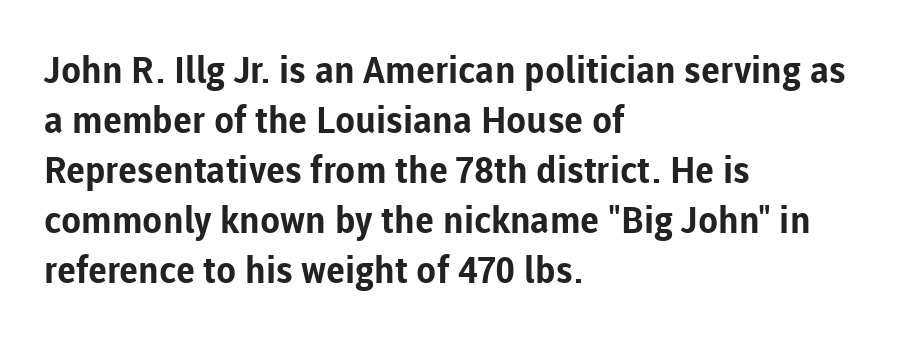
{"serif": "no", "italic": "no", "bold": "yes", "weight": "bold", "width": "normal", "stroke_contrast": "low", "x_height": "medium", "monospaced": "no", "underline": "no", "align": "left", "line_spacing": "normal", "line_spacing_ratio": 1.35, "letter_spacing": "normal", "letter_spacing_em": 0.0, "glyph_px": 37}
